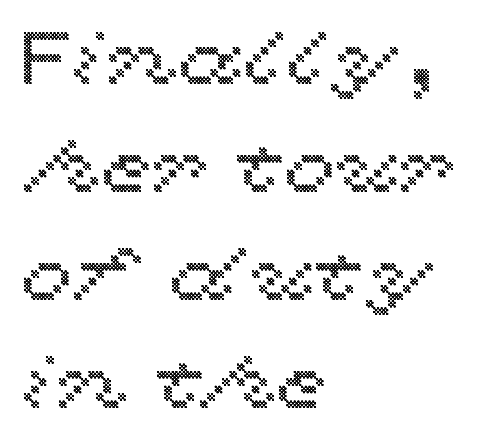
Rows of type keep a routine distance in the vertical direction. Tracking here is standard; glyphs follow each other at the usual distance. Proportional: the letters do not fall into vertical columns. Which margin do the lines hug? The left one — the right edge is uneven.
